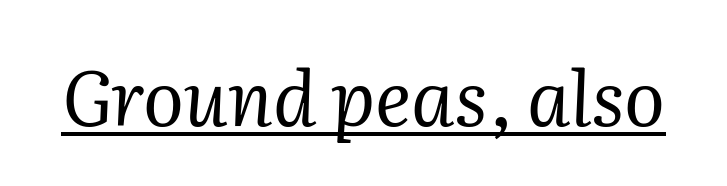
Q: Is the text bold? A: No.
Q: Is the text italic (slanted)? A: Yes, it leans right by about 2 degrees.
Q: Is the typeface a serif or a sans-serif typeface? A: Serif.
Q: Is the text underlined? A: Yes.
Q: Is the spacing between letters normal or unusually wide? A: Normal.
Q: Width (condensed, normal, or wide)? A: Normal.
Q: Stroke contrast? A: Medium.
Q: x-height? A: Medium.
Q: Monospaced? A: No.
